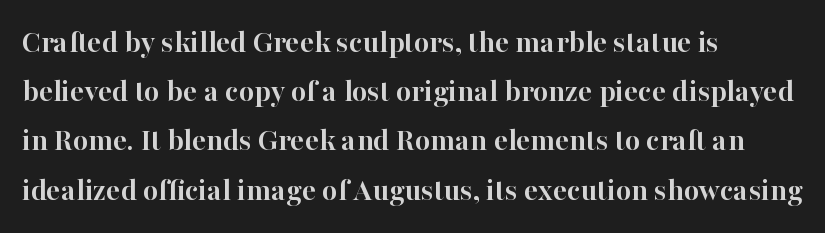
A clean baseline with only descenders dipping below it. This sample keeps an unexceptional amount of space between lines. The designer went with a serif here, giving each stem small feet. These lines were composed using upright roman letters.
